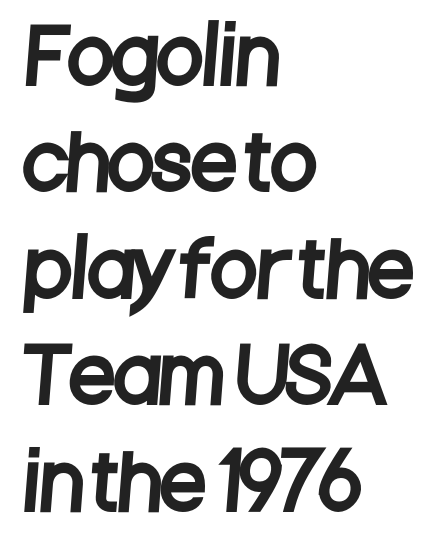
{"serif": "no", "width": "condensed", "stroke_contrast": "low", "x_height": "large", "monospaced": "no", "underline": "no", "align": "left", "line_spacing": "normal", "line_spacing_ratio": 1.42, "letter_spacing": "normal", "letter_spacing_em": 0.0, "glyph_px": 75}
